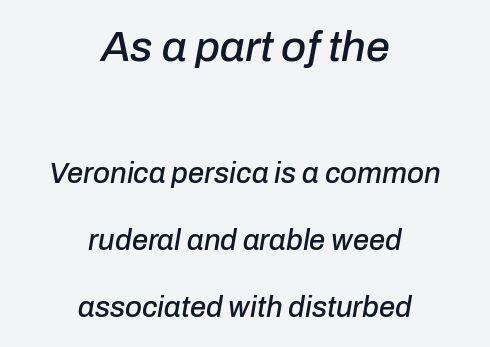
Q: Is the text italic (slanted)? A: Yes, it leans right by about 10 degrees.
Q: Is the text underlined? A: No.
Q: How is the paragraph aligned? A: Centered.
Q: Is the spacing between letters normal or unusually wide? A: Normal.
Q: Is the spacing between lines tight, normal or loose? A: Loose.
Q: Which block of text is set in a larger size, the first (top) or the second (bottom)? A: The first (top) one.
Q: Width (condensed, normal, or wide)? A: Normal.
Q: Stroke contrast? A: Low.
Q: x-height? A: Medium.
Q: Monospaced? A: No.
